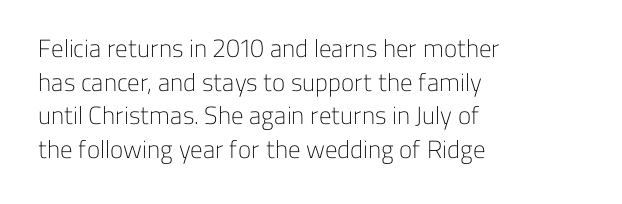
Honestly, there is no underline to notice here at all. When letters stand straight like this, we call the style roman or upright. The passage shown stacks its lines at a standard gap. Horizontal alignment here is leftward, the default for most running prose. Ink coverage per letter is moderate at most.
